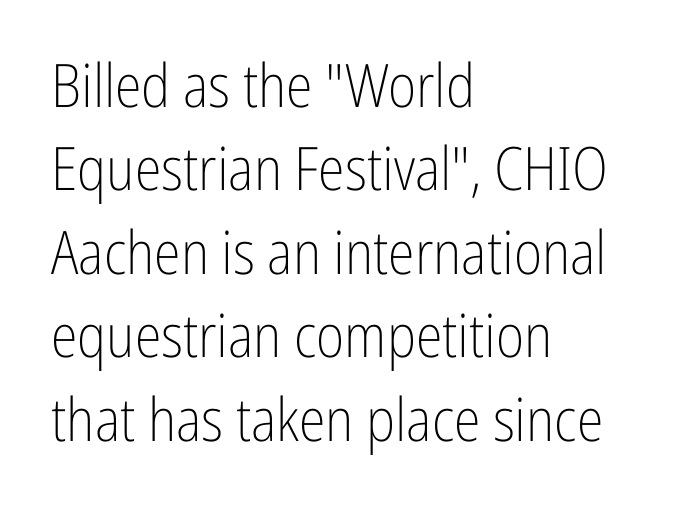
The image shows 60 px light, condensed sans-serif type, upright; set left-aligned, normal line spacing (1.39x), normal letter spacing, not underlined; low stroke contrast and a medium x-height.
